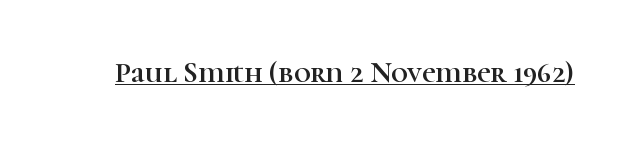
Observe the ordinary spacing: letters are neighbours, not strangers. A typesetter would call this proportional, since set widths differ per character. The string is rendered with underlining switched on. Examine the stroke ends and you'll spot serifs.
